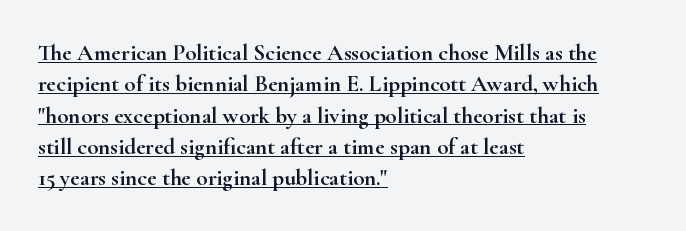
{"italic": "no", "underline": "yes", "align": "left", "line_spacing": "normal", "line_spacing_ratio": 1.36, "letter_spacing": "normal", "letter_spacing_em": 0.0, "glyph_px": 23}
